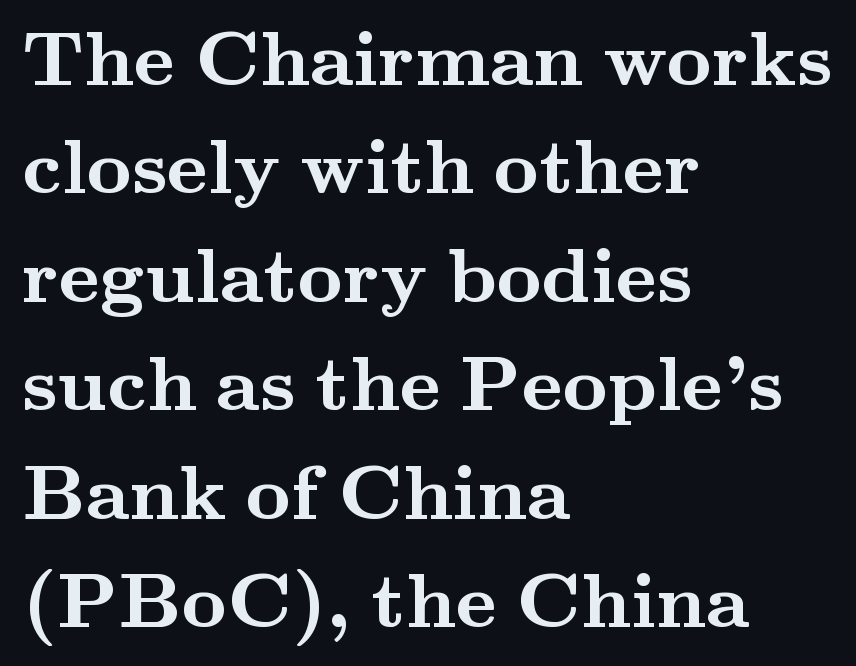
{"serif": "yes", "italic": "no", "bold": "yes", "weight": "semibold", "width": "wide", "stroke_contrast": "medium", "x_height": "small", "monospaced": "no", "underline": "no", "align": "left", "line_spacing": "normal", "line_spacing_ratio": 1.39, "letter_spacing": "normal", "letter_spacing_em": 0.0, "glyph_px": 78}
